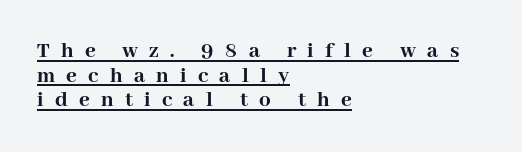
Has an underline been added? It has. The paragraph shown leans on its left margin. Typesetter's note: full bold, strokes at maximum text heaviness. If you drew a line through each stem, it would be perfectly vertical. Vertical spacing — tight. What stands out about the letter spacing? Its width — letters are far apart.
